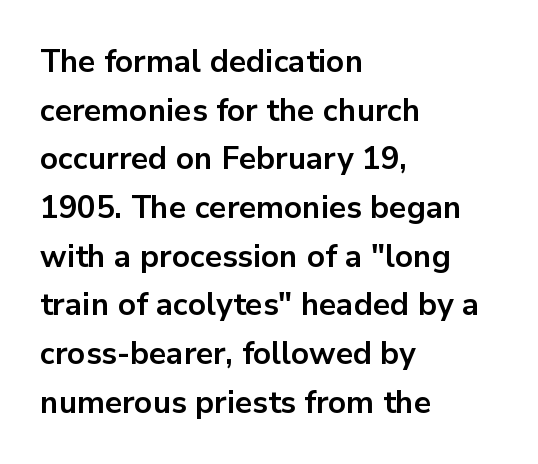
Decoration check: the copy has no underline. The face used here is proportionally spaced, like ordinary book or web type. The paragraph shown leans on its left margin. In terms of letterspacing, this is plain default setting. Leading matches the norm, producing a regular column. Unlike a traditional serif, this face leaves its strokes unadorned.
